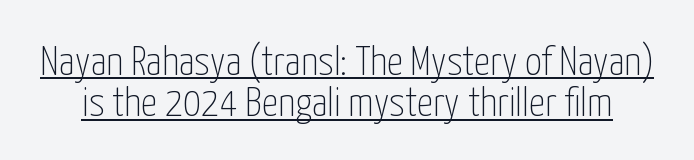
Q: Is the text bold? A: No.
Q: Is the text italic (slanted)? A: No, it is upright.
Q: Is the typeface a serif or a sans-serif typeface? A: Sans-serif.
Q: Is the text underlined? A: Yes.
Q: Is the spacing between letters normal or unusually wide? A: Normal.
Q: Is the spacing between lines tight, normal or loose? A: Tight.
Q: Width (condensed, normal, or wide)? A: Condensed.
Q: Stroke contrast? A: Low.
Q: x-height? A: Medium.
Q: Monospaced? A: No.
